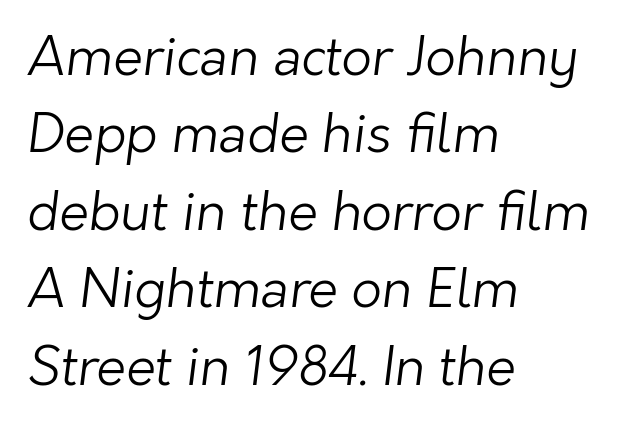
Q: Is the text bold? A: No.
Q: Is the typeface a serif or a sans-serif typeface? A: Sans-serif.
Q: Is the text underlined? A: No.
Q: How is the paragraph aligned? A: Left-aligned.
Q: Is the spacing between letters normal or unusually wide? A: Normal.
Q: Is the spacing between lines tight, normal or loose? A: Normal.
Q: Width (condensed, normal, or wide)? A: Normal.
Q: Stroke contrast? A: Low.
Q: x-height? A: Medium.
Q: Monospaced? A: No.
